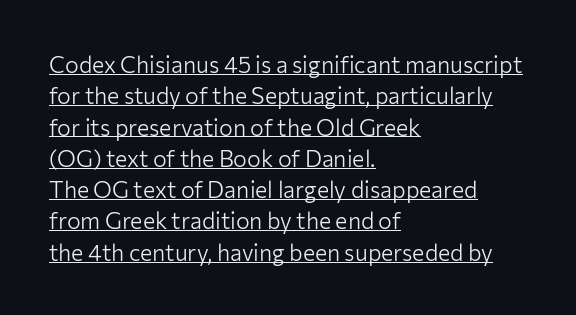
The image shows 23 px text type, upright; set left-aligned, normal line spacing (1.36x), normal letter spacing, underlined.
